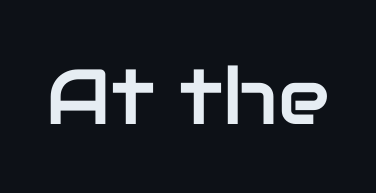
The space directly below the letters is spotless. Serif or sans? Sans — the stroke terminals are bare. The specimen reads as upright at a glance. The letters advance in unequal steps, a hallmark of proportional type. Inter-character spacing is left at the font's built-in metrics.
